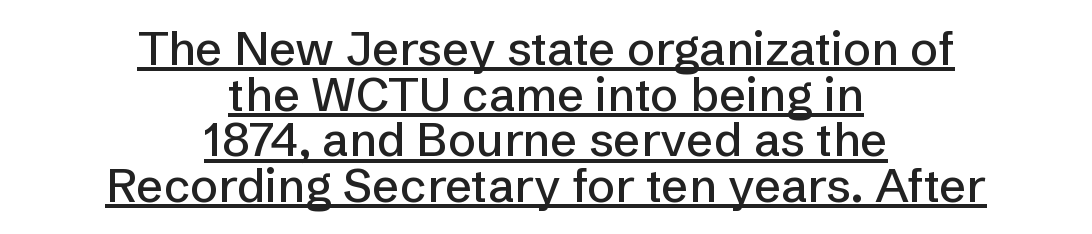
A baseline rule has been typeset under these characters. Short and long lines alike share a common midpoint. The lettering holds an erect, upright posture throughout. The rendering keeps characters at their native spacing.
